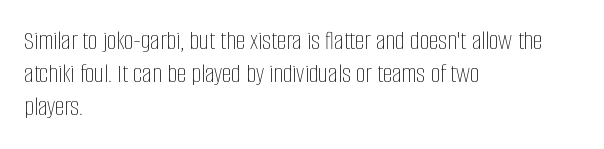
{"italic": "no", "bold": "no", "underline": "no", "align": "left", "line_spacing_ratio": 1.23, "letter_spacing": "normal", "letter_spacing_em": 0.0, "glyph_px": 27}
